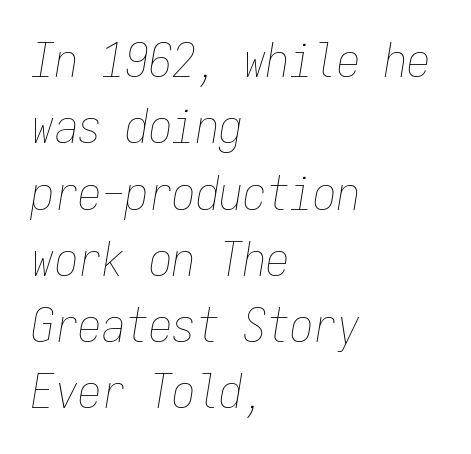
Q: Is the text bold? A: No.
Q: Is the text italic (slanted)? A: Yes, it leans right by about 9 degrees.
Q: Is the text underlined? A: No.
Q: How is the paragraph aligned? A: Left-aligned.
Q: Is the spacing between letters normal or unusually wide? A: Normal.
Q: Is the spacing between lines tight, normal or loose? A: Normal.
Q: Width (condensed, normal, or wide)? A: Condensed.
Q: Stroke contrast? A: Low.
Q: x-height? A: Medium.
Q: Monospaced? A: Yes.
